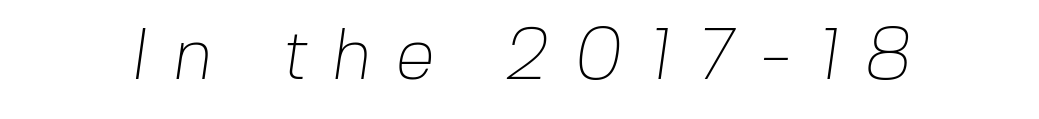
The glyphs in this specimen are sans serif. Each stroke keeps to a modest, everyday thickness or less. Observe the wide spacing: letters keep a clear distance from each other. The string is rendered with underlining switched off.
